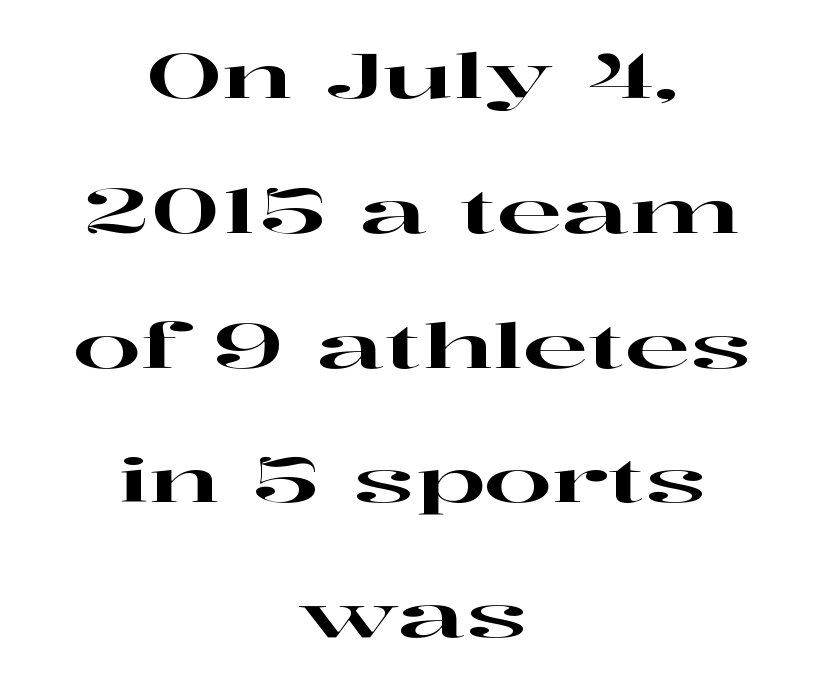
{"serif": "yes", "italic": "no", "width": "wide", "stroke_contrast": "high", "x_height": "medium", "monospaced": "no", "underline": "no", "align": "center", "line_spacing": "loose", "line_spacing_ratio": 2.21, "letter_spacing": "normal", "letter_spacing_em": 0.0, "glyph_px": 61}
